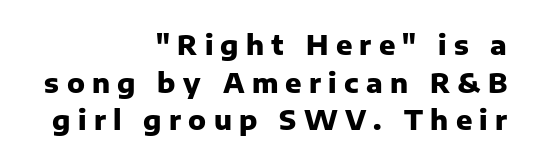
Q: Is the text bold? A: Yes.
Q: Is the text italic (slanted)? A: No, it is upright.
Q: Is the text underlined? A: No.
Q: How is the paragraph aligned? A: Right-aligned.
Q: Is the spacing between letters normal or unusually wide? A: Unusually wide.
Q: Is the spacing between lines tight, normal or loose? A: Normal.
